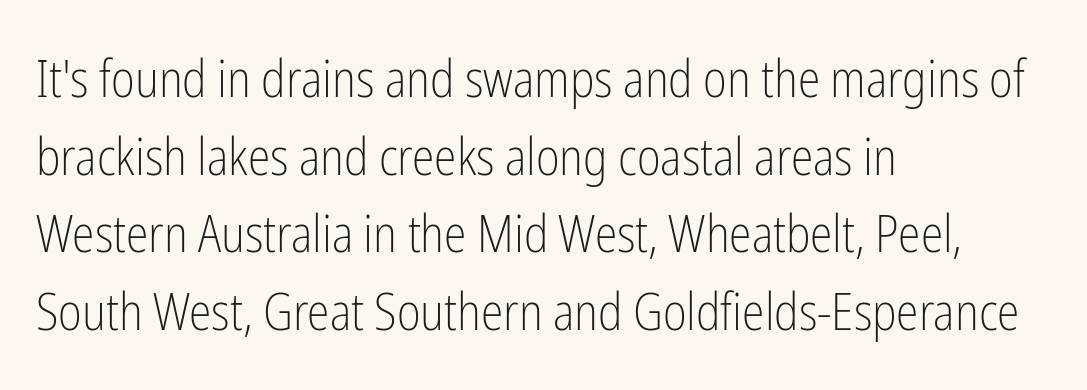
The glyphs are unaccompanied by any horizontal stroke below them. Notice how descenders clear the ascenders below comfortably — that's standard leading. Horizontal alignment here is leftward, the default for most running prose. Spacing between characters is what you'd get straight out of the box. Are there feet on the stems? There aren't — it's a sans. Character widths vary here, with narrow letters taking less room than wide ones.
